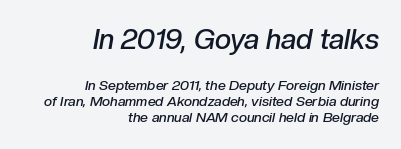
Q: Is the text bold? A: Semi-bold.
Q: Is the text italic (slanted)? A: Yes, it leans right by about 10 degrees.
Q: Is the text underlined? A: No.
Q: How is the paragraph aligned? A: Right-aligned.
Q: Is the spacing between letters normal or unusually wide? A: Normal.
Q: Is the spacing between lines tight, normal or loose? A: Tight.
Q: Which block of text is set in a larger size, the first (top) or the second (bottom)? A: The first (top) one.
Q: Width (condensed, normal, or wide)? A: Normal.
Q: Stroke contrast? A: Low.
Q: x-height? A: Medium.
Q: Monospaced? A: No.
